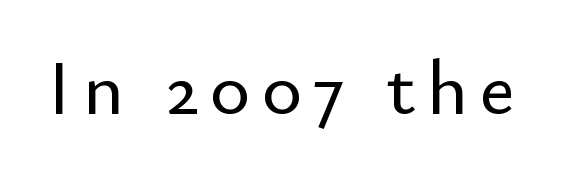
Check the space under the baseline: it is left empty. The letters stand upright; this is a roman face. Grotesque or geometric, the face here clearly has no serifs. The rendering uses natural spacing where letterforms have individual widths.
